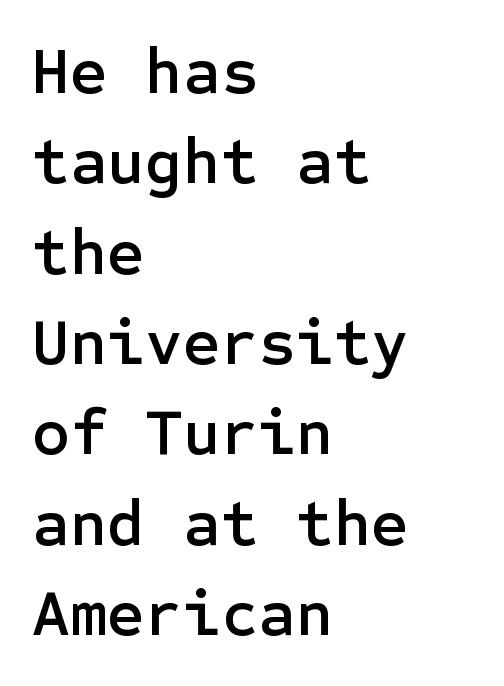
The image shows 65 px sans-serif type, upright; set left-aligned, normal line spacing (1.39x), normal letter spacing, not underlined; low stroke contrast and a medium x-height.
